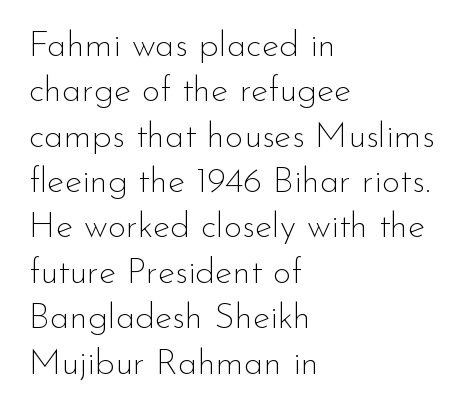
The image shows 36 px thin sans-serif type, upright; set left-aligned, normal line spacing (1.26x), normal letter spacing, not underlined; low stroke contrast and a small x-height.
